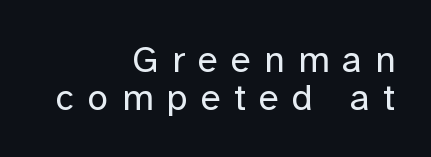
Every stem runs plumb, perpendicular to the baseline. A light-to-regular cut is what we see here. This sample has the flowing, uneven cadence of proportional lettering. What kind of face is this? One without serifs — a sans. One-word summary of the alignment: right.
